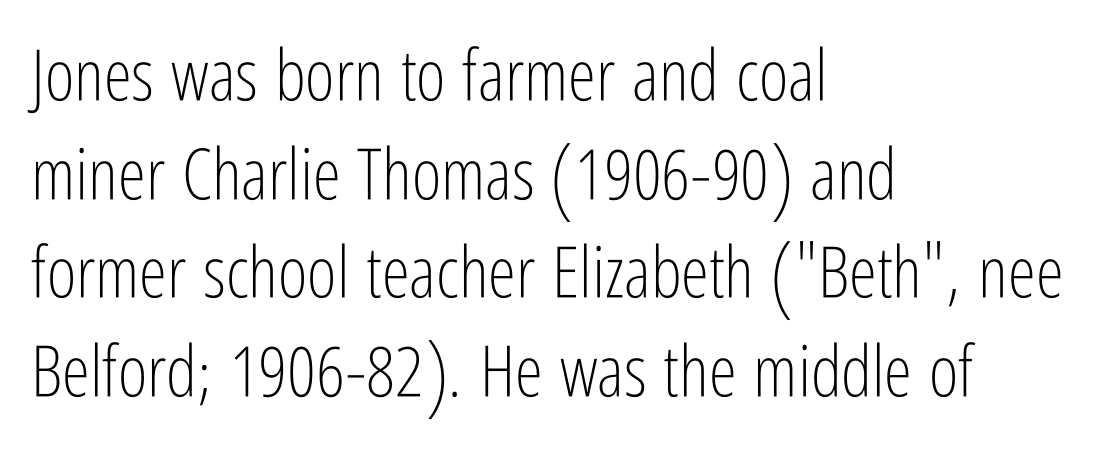
Q: Is the text bold? A: No.
Q: Is the text italic (slanted)? A: No, it is upright.
Q: Is the typeface a serif or a sans-serif typeface? A: Sans-serif.
Q: Is the text underlined? A: No.
Q: How is the paragraph aligned? A: Left-aligned.
Q: Is the spacing between letters normal or unusually wide? A: Normal.
Q: Is the spacing between lines tight, normal or loose? A: Normal.
Q: Width (condensed, normal, or wide)? A: Condensed.
Q: Stroke contrast? A: Low.
Q: x-height? A: Medium.
Q: Monospaced? A: No.
